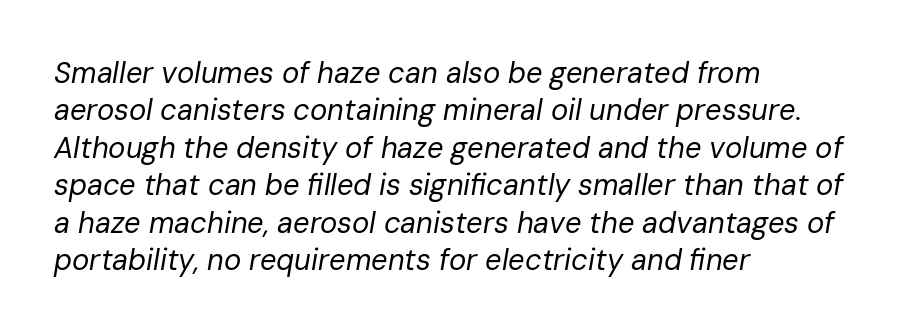
The image shows 29 px regular-weight type, italic (leaning right); set left-aligned, normal line spacing (1.29x), normal letter spacing, not underlined; low stroke contrast and a medium x-height.
